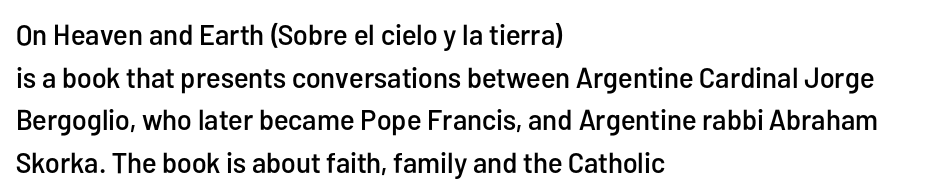
Q: Is the text italic (slanted)? A: No, it is upright.
Q: Is the typeface a serif or a sans-serif typeface? A: Sans-serif.
Q: Is the text underlined? A: No.
Q: How is the paragraph aligned? A: Left-aligned.
Q: Is the spacing between letters normal or unusually wide? A: Normal.
Q: Is the spacing between lines tight, normal or loose? A: Normal.
Q: Width (condensed, normal, or wide)? A: Condensed.
Q: Stroke contrast? A: Low.
Q: x-height? A: Medium.
Q: Monospaced? A: No.
